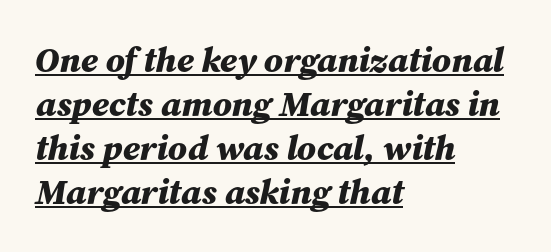
The image shows 35 px bold type, italic (leaning right); set left-aligned, normal line spacing (1.26x), normal letter spacing, underlined; medium stroke contrast and a medium x-height.
